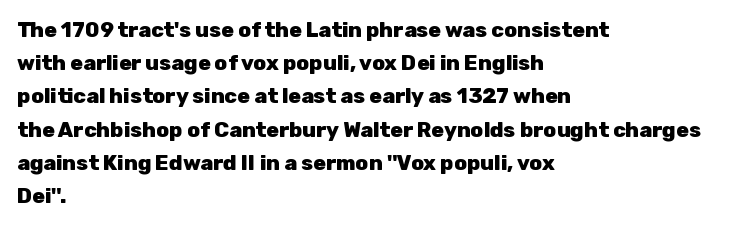
Q: Is the text bold? A: Yes.
Q: Is the text italic (slanted)? A: No, it is upright.
Q: Is the text underlined? A: No.
Q: How is the paragraph aligned? A: Left-aligned.
Q: Is the spacing between letters normal or unusually wide? A: Normal.
Q: Is the spacing between lines tight, normal or loose? A: Normal.
